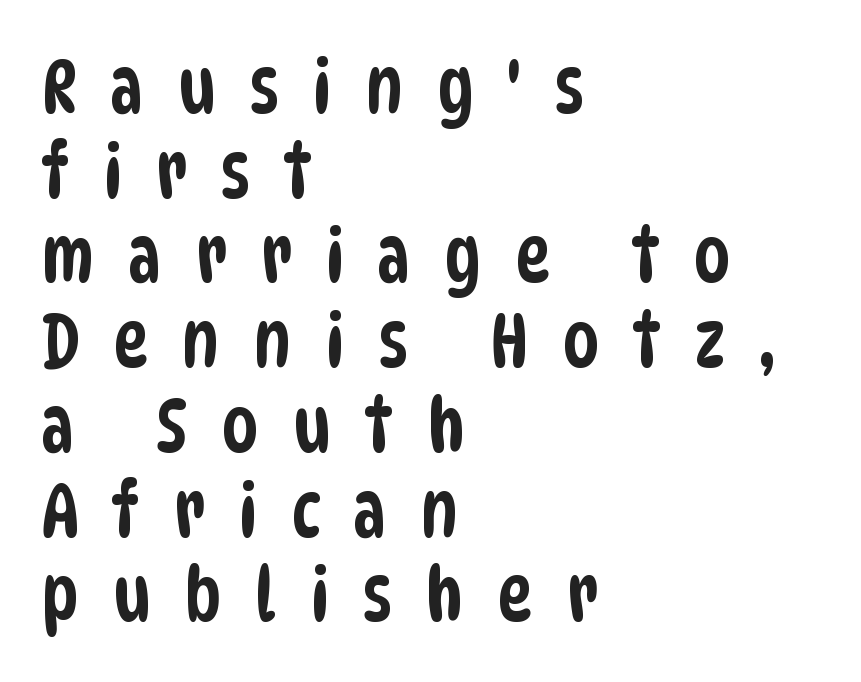
{"serif": "no", "width": "condensed", "stroke_contrast": "low", "x_height": "large", "monospaced": "no", "underline": "no", "align": "left", "line_spacing": "tight", "line_spacing_ratio": 1.13, "letter_spacing": "wide", "letter_spacing_em": 0.44, "glyph_px": 75}
